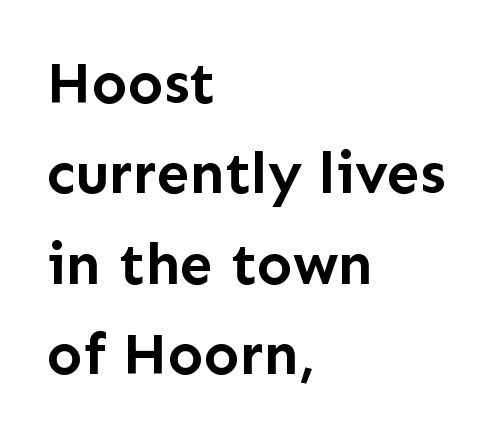
The image shows 59 px semibold sans-serif type, upright; set left-aligned, normal line spacing (1.53x), normal letter spacing, not underlined; low stroke contrast and a medium x-height.
